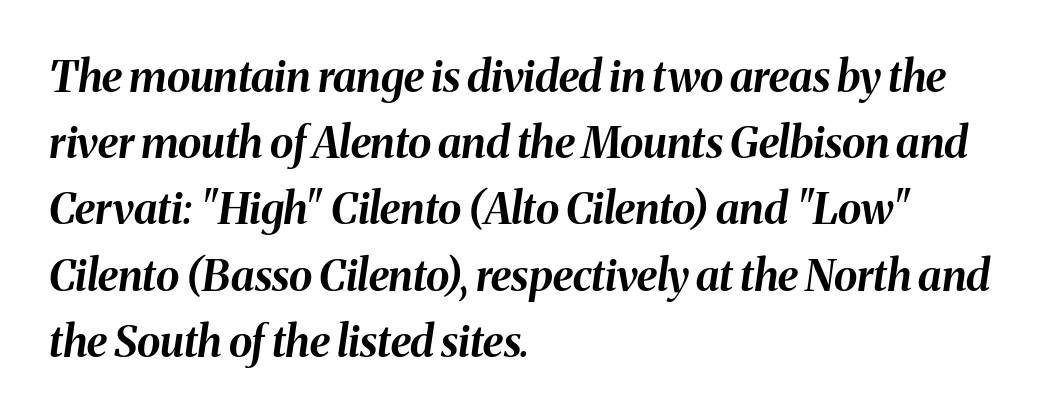
The whole block is typeset with a tilt. The area under the type is left untouched. Looks like regular typesetting: each glyph gets only the width it needs. The sample has been set heavy, in full bold. The rendering uses a moderate line-height, typical for paragraphs.
